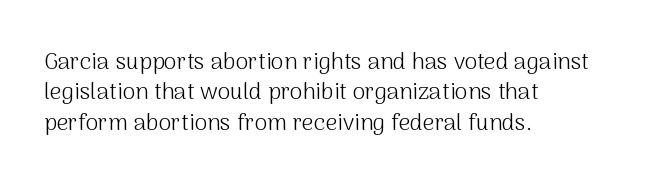
{"italic": "no", "bold": "no", "underline": "no", "align": "left", "line_spacing": "normal", "line_spacing_ratio": 1.32, "letter_spacing": "normal", "letter_spacing_em": 0.0, "glyph_px": 23}
